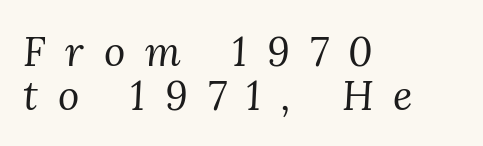
The image shows 41 px regular-weight serif type, italic (leaning right); set left-aligned, tight line spacing (1.08x), unusually wide letter spacing (+0.49 em), not underlined; medium stroke contrast and a medium x-height.
